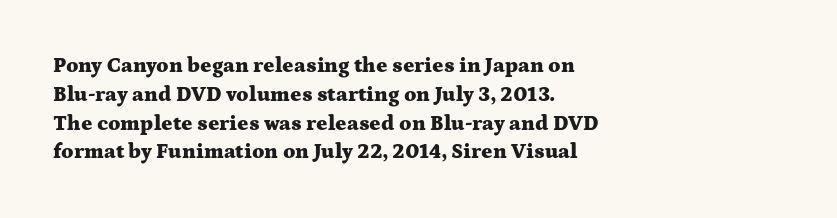
Q: Is the text bold? A: Yes.
Q: Is the text italic (slanted)? A: No, it is upright.
Q: Is the text underlined? A: No.
Q: How is the paragraph aligned? A: Left-aligned.
Q: Is the spacing between letters normal or unusually wide? A: Normal.
Q: Is the spacing between lines tight, normal or loose? A: Normal.
